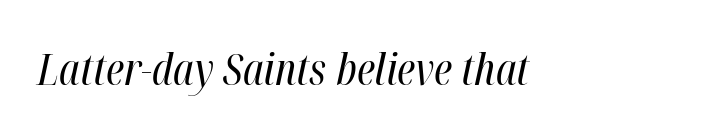
The image shows 44 px regular-weight, condensed type, italic (leaning right); set normal letter spacing, not underlined; high stroke contrast and a medium x-height.
